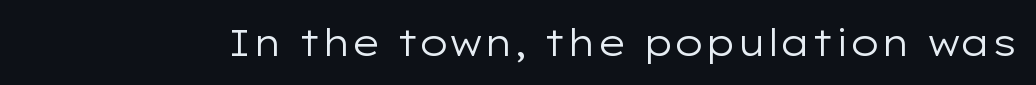
Font category for this specimen: sans-serif. Characters follow at the spacing the type designer built in. Lines of text with bare space underneath. The face used here is proportionally spaced, like ordinary book or web type.
